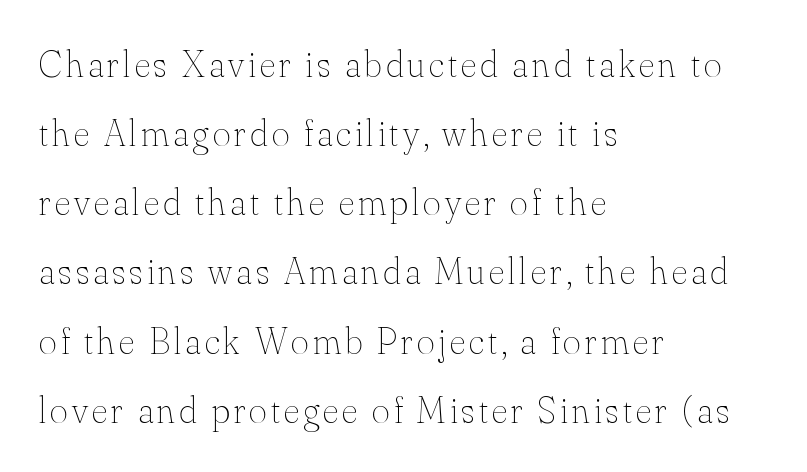
The image shows 38 px thin type, upright; set left-aligned, line spacing 1.82x, not underlined; medium stroke contrast and a small x-height.
